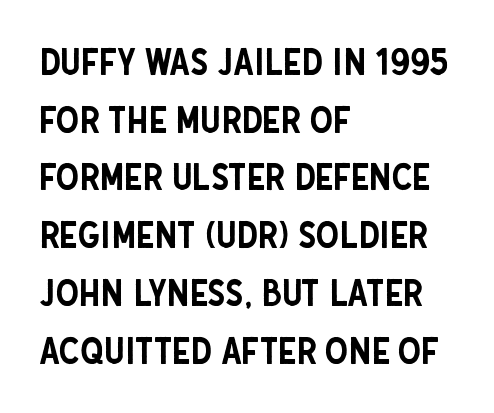
Stroke terminals: plain, sans-serif. Observe the ordinary spacing: letters are neighbours, not strangers. Posture: vertical. These lines are rendered in a variable-pitch font.
